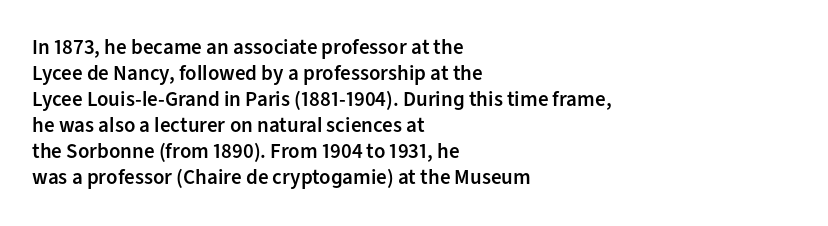
{"italic": "no", "bold": "semi", "underline": "no", "align": "left", "line_spacing_ratio": 1.24, "letter_spacing": "normal", "letter_spacing_em": 0.0, "glyph_px": 21}
